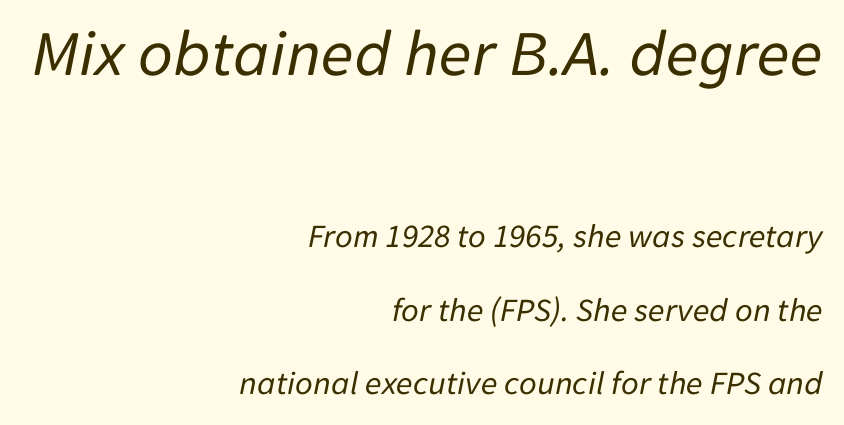
{"italic": "yes", "lean": "right", "slant_degrees": 11, "bold": "no", "weight": "regular", "width": "normal", "stroke_contrast": "low", "x_height": "medium", "monospaced": "no", "underline": "no", "align": "right", "line_spacing": "loose", "line_spacing_ratio": 2.16, "letter_spacing": "normal", "letter_spacing_em": 0.0, "larger_block": "first", "size_ratio": 1.97, "glyph_px": 67}
